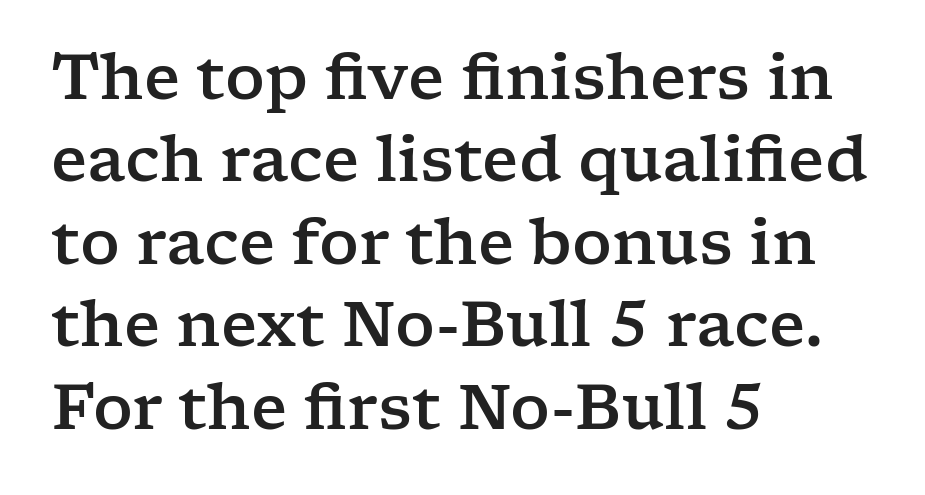
Type without underlining. Line beginnings align vertically; line endings do not. Glyph-to-glyph distance matches everyday printed text. Note the varied advance widths — an 'i' is clearly narrower than an 'm'. Rows of type keep a routine distance in the vertical direction. Font category for this specimen: serif.
